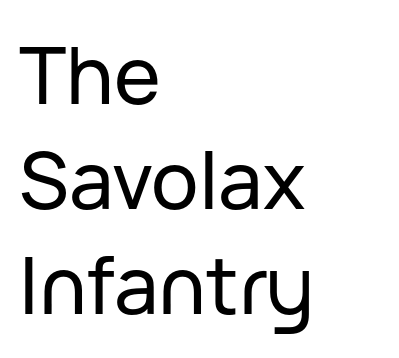
Q: Is the text italic (slanted)? A: No, it is upright.
Q: Is the typeface a serif or a sans-serif typeface? A: Sans-serif.
Q: Is the text underlined? A: No.
Q: How is the paragraph aligned? A: Left-aligned.
Q: Is the spacing between letters normal or unusually wide? A: Normal.
Q: Is the spacing between lines tight, normal or loose? A: Normal.
Q: Width (condensed, normal, or wide)? A: Normal.
Q: Stroke contrast? A: Low.
Q: x-height? A: Medium.
Q: Monospaced? A: No.
